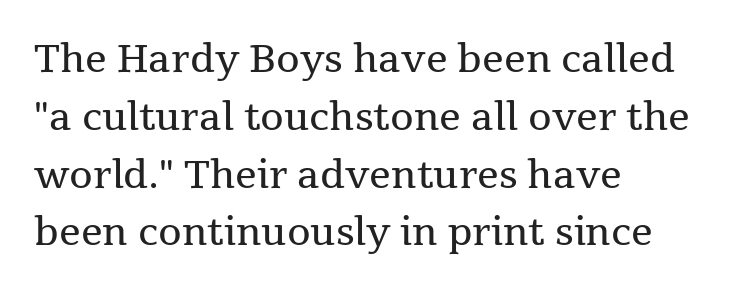
In terms of posture, this sample is upright. Is the letter spacing exaggerated? No — it looks like the ordinary default. Here the designer chose a conventional face with non-uniform glyph widths. The rag falls on the right side of this text block. Notice how descenders clear the ascenders below comfortably — that's standard leading.
